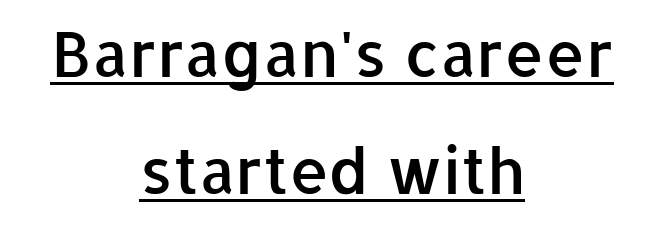
The characters look somewhat weighty, a semibold short of true bold. The passage shown is typed in a proportional face where columns would drift. Look at the bottom of the vertical strokes: they stop flat, with no serifs. Horizontally, the lines are justified to the midpoint only. The words here are underlined. The type is set solid horizontally, with unmodified tracking.
